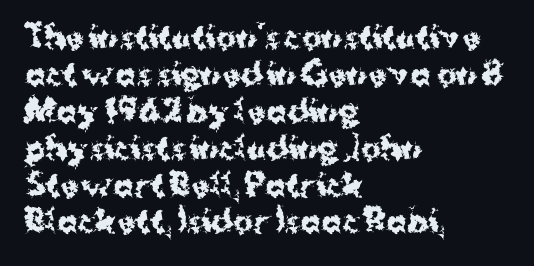
Words float on clear page, feet unadorned. Heft: maximum for text — a bold. The face used here is proportionally spaced, like ordinary book or web type. There is no visible air inserted between adjacent glyphs.
